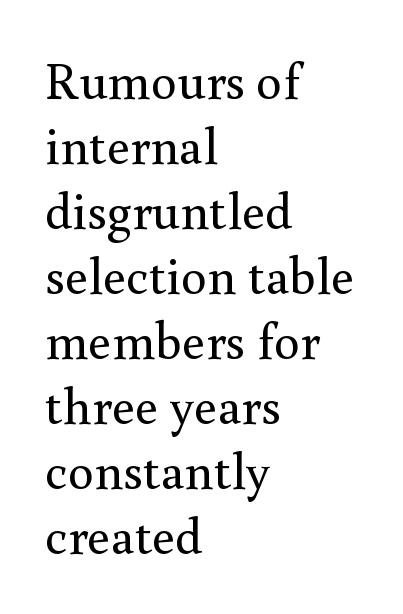
{"serif": "yes", "italic": "no", "bold": "no", "weight": "regular", "width": "normal", "x_height": "small", "monospaced": "no", "underline": "no", "align": "left", "line_spacing": "normal", "line_spacing_ratio": 1.25, "letter_spacing": "normal", "letter_spacing_em": 0.0, "glyph_px": 52}
